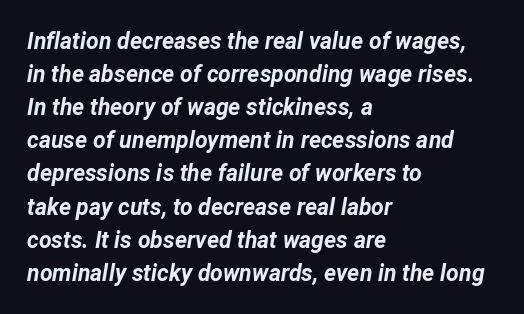
Q: Is the text bold? A: Yes.
Q: Is the text italic (slanted)? A: Yes, it leans right by about 12 degrees.
Q: Is the text underlined? A: No.
Q: How is the paragraph aligned? A: Left-aligned.
Q: Is the spacing between letters normal or unusually wide? A: Normal.
Q: Is the spacing between lines tight, normal or loose? A: Normal.
